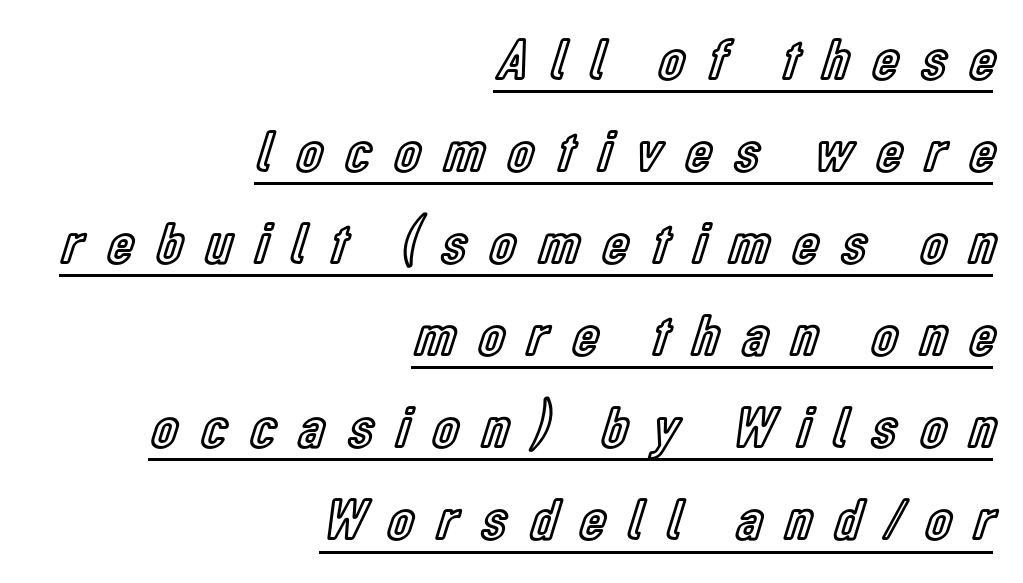
Each word looks stretched out because of the extra space between its letters. The ragged edge is on the left, which tells us the setting is flush right. Varying glyph widths throughout — classic text-font behaviour. Underlined type. Notice how descenders clear the ascenders below comfortably — that's standard leading.
